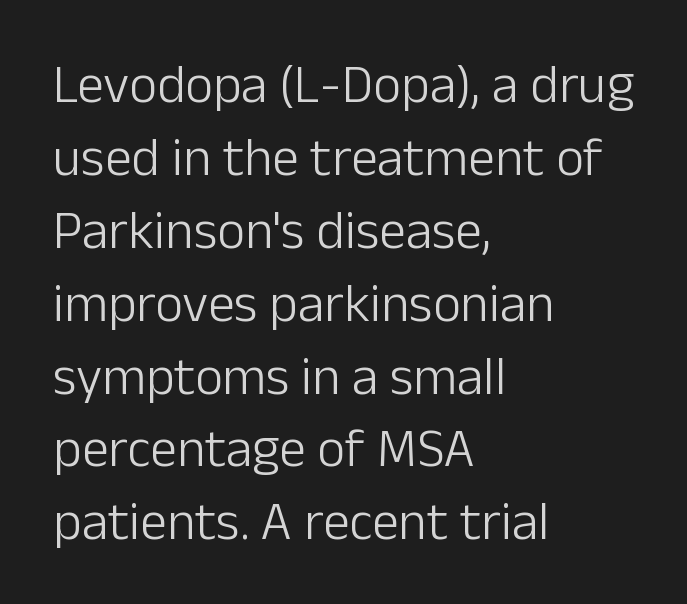
The image shows 54 px light sans-serif type, upright; set left-aligned, normal line spacing (1.35x), normal letter spacing, not underlined; low stroke contrast and a medium x-height.
